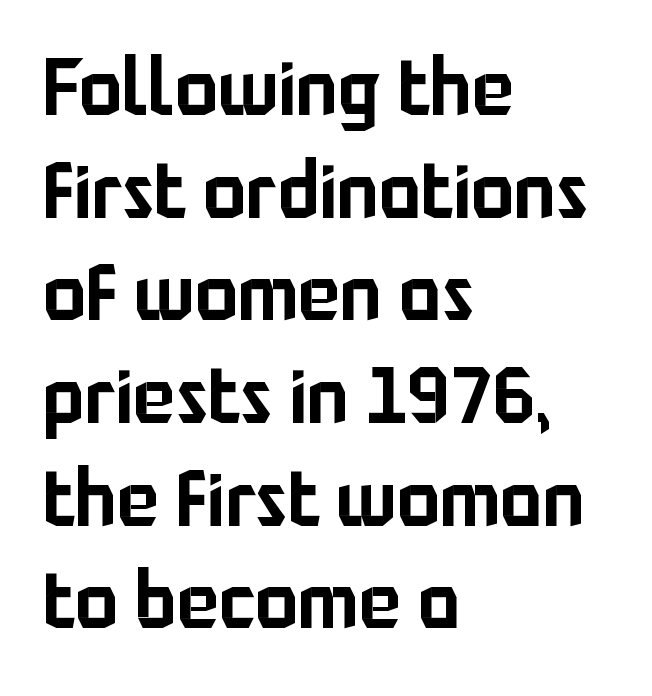
Q: Is the text italic (slanted)? A: No, it is upright.
Q: Is the typeface a serif or a sans-serif typeface? A: Sans-serif.
Q: Is the text underlined? A: No.
Q: How is the paragraph aligned? A: Left-aligned.
Q: Is the spacing between letters normal or unusually wide? A: Normal.
Q: Is the spacing between lines tight, normal or loose? A: Normal.
Q: Width (condensed, normal, or wide)? A: Normal.
Q: Stroke contrast? A: Low.
Q: x-height? A: Medium.
Q: Monospaced? A: No.
